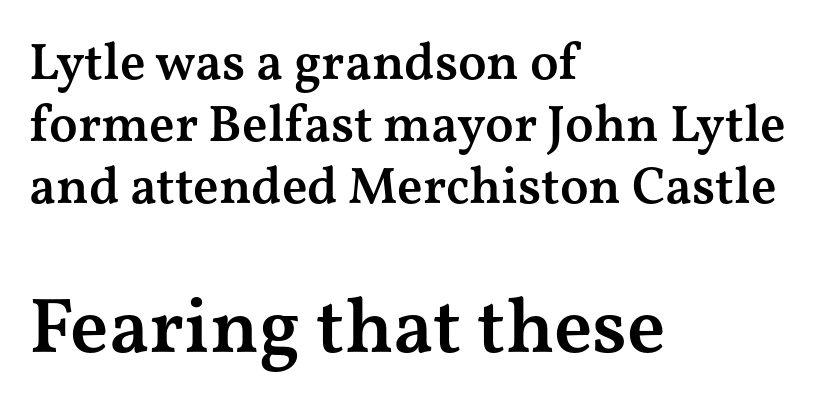
Q: Is the text bold? A: Semi-bold.
Q: Is the text italic (slanted)? A: No, it is upright.
Q: Is the typeface a serif or a sans-serif typeface? A: Serif.
Q: Is the text underlined? A: No.
Q: How is the paragraph aligned? A: Left-aligned.
Q: Is the spacing between letters normal or unusually wide? A: Normal.
Q: Which block of text is set in a larger size, the first (top) or the second (bottom)? A: The second (bottom) one.
Q: Width (condensed, normal, or wide)? A: Wide.
Q: Stroke contrast? A: Medium.
Q: x-height? A: Medium.
Q: Monospaced? A: No.
